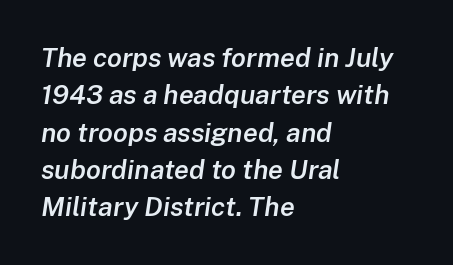
{"italic": "yes", "lean": "right", "slant_degrees": 8, "bold": "semi", "underline": "no", "align": "left", "line_spacing": "normal", "line_spacing_ratio": 1.38, "letter_spacing": "normal", "letter_spacing_em": 0.0, "glyph_px": 27}
